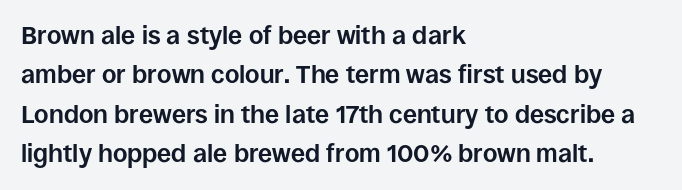
Q: Is the text bold? A: Yes.
Q: Is the text italic (slanted)? A: No, it is upright.
Q: Is the text underlined? A: No.
Q: How is the paragraph aligned? A: Left-aligned.
Q: Is the spacing between letters normal or unusually wide? A: Normal.
Q: Is the spacing between lines tight, normal or loose? A: Normal.
